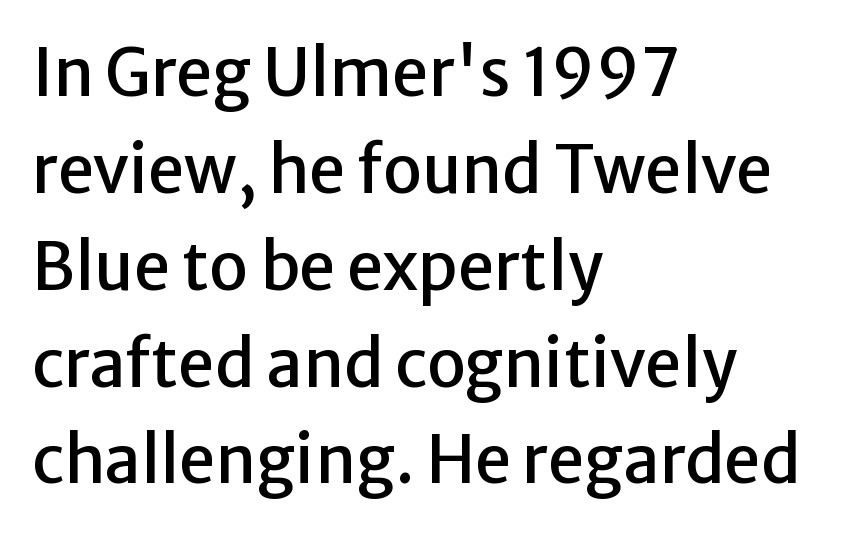
Q: Is the text italic (slanted)? A: No, it is upright.
Q: Is the typeface a serif or a sans-serif typeface? A: Sans-serif.
Q: Is the text underlined? A: No.
Q: How is the paragraph aligned? A: Left-aligned.
Q: Is the spacing between letters normal or unusually wide? A: Normal.
Q: Is the spacing between lines tight, normal or loose? A: Normal.
Q: Width (condensed, normal, or wide)? A: Normal.
Q: Stroke contrast? A: Low.
Q: x-height? A: Medium.
Q: Monospaced? A: No.
